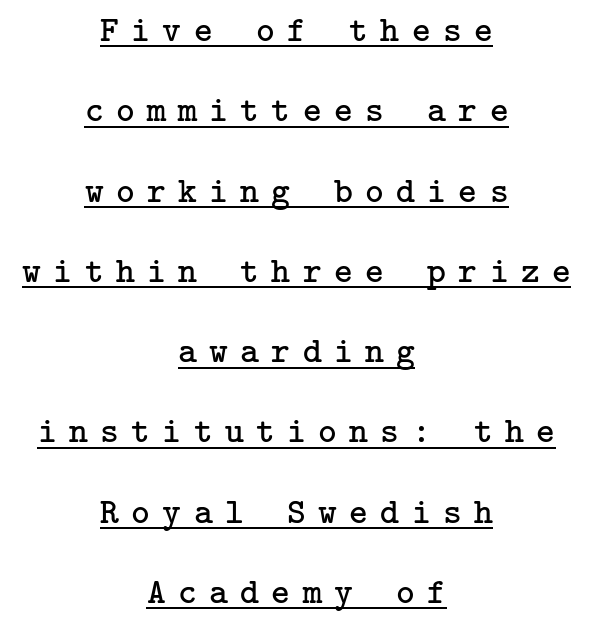
Q: Is the text bold? A: No.
Q: Is the text italic (slanted)? A: No, it is upright.
Q: Is the typeface a serif or a sans-serif typeface? A: Serif.
Q: Is the text underlined? A: Yes.
Q: How is the paragraph aligned? A: Centered.
Q: Is the spacing between letters normal or unusually wide? A: Unusually wide.
Q: Is the spacing between lines tight, normal or loose? A: Loose.
Q: Width (condensed, normal, or wide)? A: Normal.
Q: Stroke contrast? A: Low.
Q: x-height? A: Medium.
